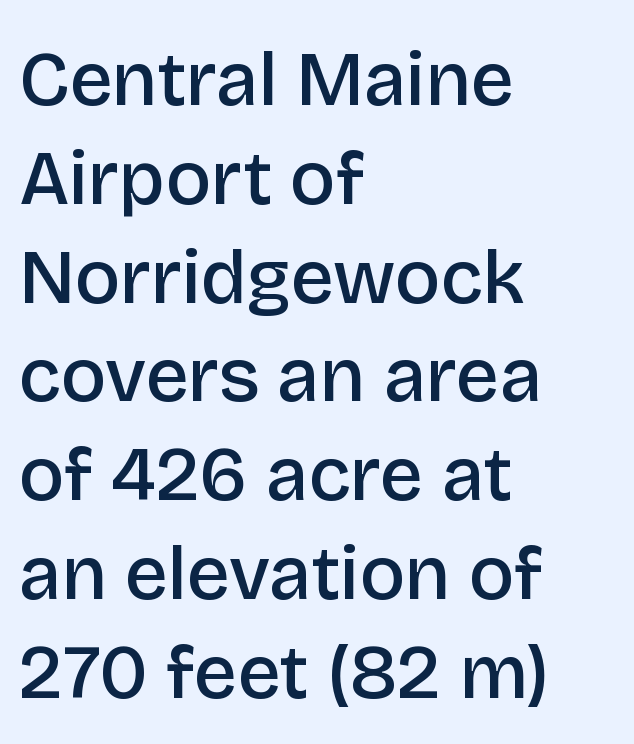
{"serif": "no", "italic": "no", "bold": "semi", "weight": "semibold", "width": "normal", "stroke_contrast": "low", "x_height": "large", "monospaced": "no", "underline": "no", "align": "left", "line_spacing": "normal", "line_spacing_ratio": 1.3, "letter_spacing": "normal", "letter_spacing_em": 0.0, "glyph_px": 76}
